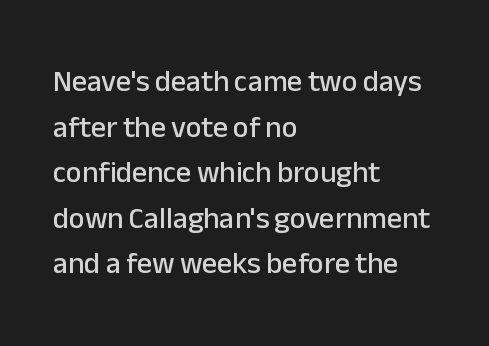
The image shows 30 px sans-serif type, upright; set left-aligned, normal line spacing (1.52x), normal letter spacing, not underlined; low stroke contrast and a medium x-height.
